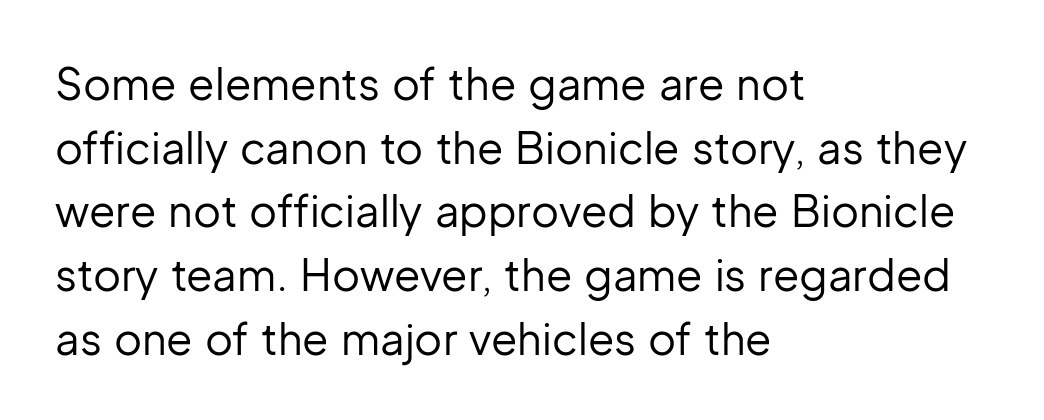
Typographically, this falls in the sans-serif category. This block has exactly the height ordinary leading produces. Posture: straight, roman, zero tilt. Visually the block forms a straight wall on the left and a jagged coastline on the right. Counters stay open thanks to moderate or lighter strokes.
